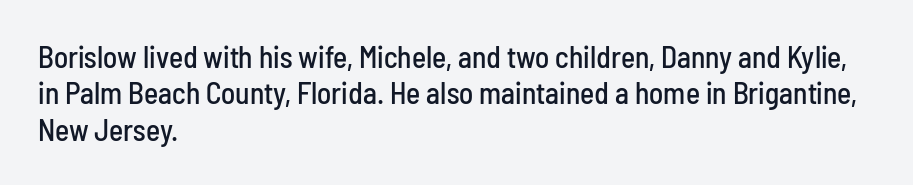
The image shows 30 px condensed sans-serif type, upright; set left-aligned, line spacing 1.21x, normal letter spacing, not underlined; low stroke contrast and a medium x-height.
